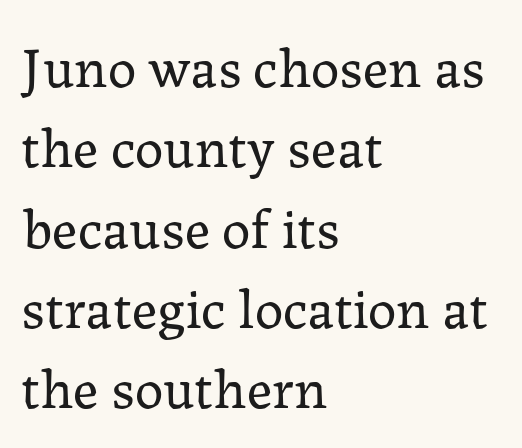
Q: Is the text bold? A: No.
Q: Is the text italic (slanted)? A: No, it is upright.
Q: Is the typeface a serif or a sans-serif typeface? A: Serif.
Q: Is the text underlined? A: No.
Q: How is the paragraph aligned? A: Left-aligned.
Q: Is the spacing between letters normal or unusually wide? A: Normal.
Q: Is the spacing between lines tight, normal or loose? A: Normal.
Q: Width (condensed, normal, or wide)? A: Normal.
Q: Stroke contrast? A: Low.
Q: x-height? A: Medium.
Q: Monospaced? A: No.
